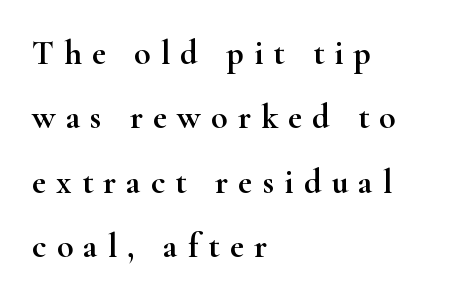
{"serif": "yes", "italic": "no", "width": "wide", "stroke_contrast": "high", "x_height": "small", "monospaced": "no", "underline": "no", "align": "left", "line_spacing_ratio": 1.89, "letter_spacing": "wide", "letter_spacing_em": 0.3, "glyph_px": 34}
